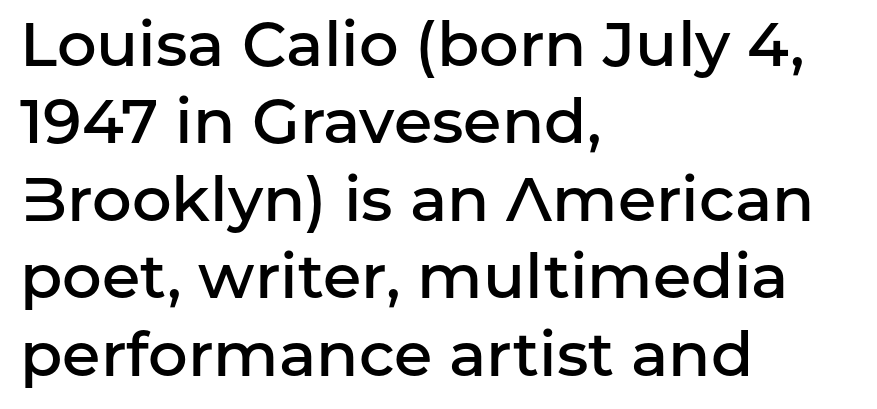
The image shows 62 px semibold sans-serif type, upright; set left-aligned, normal line spacing (1.25x), normal letter spacing, not underlined; low stroke contrast and a medium x-height.
